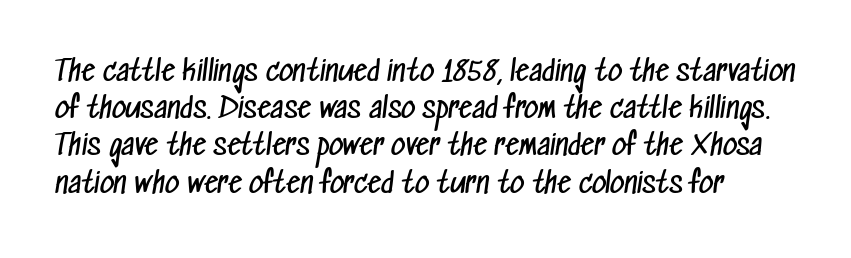
Q: Is the text bold? A: No.
Q: Is the typeface a serif or a sans-serif typeface? A: Sans-serif.
Q: Is the text underlined? A: No.
Q: Is the spacing between letters normal or unusually wide? A: Normal.
Q: Is the spacing between lines tight, normal or loose? A: Normal.
Q: Width (condensed, normal, or wide)? A: Condensed.
Q: Stroke contrast? A: Low.
Q: x-height? A: Medium.
Q: Monospaced? A: No.
